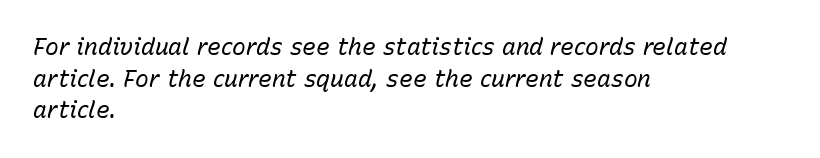
Q: Is the text bold? A: No.
Q: Is the text italic (slanted)? A: Yes, it leans right by about 15 degrees.
Q: Is the text underlined? A: No.
Q: How is the paragraph aligned? A: Left-aligned.
Q: Is the spacing between letters normal or unusually wide? A: Normal.
Q: Is the spacing between lines tight, normal or loose? A: Normal.
